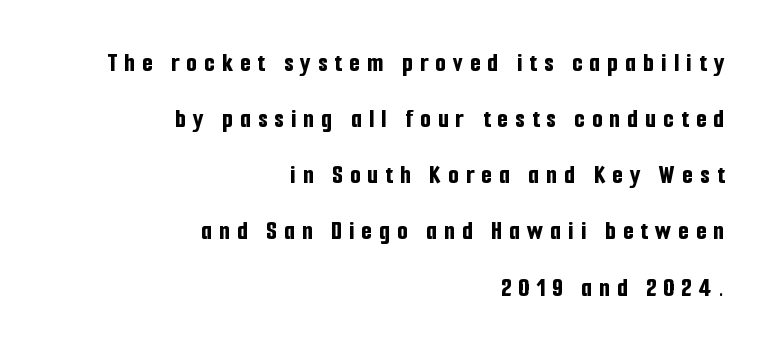
{"italic": "no", "bold": "yes", "underline": "no", "align": "right", "line_spacing": "loose", "line_spacing_ratio": 2.08, "letter_spacing": "wide", "letter_spacing_em": 0.27, "glyph_px": 27}
